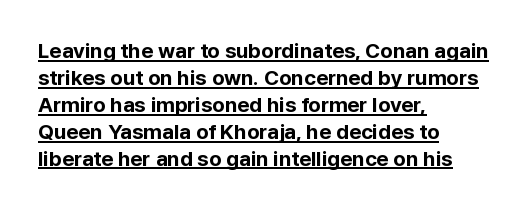
{"italic": "no", "bold": "yes", "underline": "yes", "align": "left", "line_spacing": "normal", "line_spacing_ratio": 1.28, "letter_spacing": "normal", "letter_spacing_em": 0.0, "glyph_px": 21}
